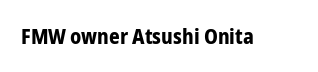
Q: Is the text bold? A: Yes.
Q: Is the text italic (slanted)? A: No, it is upright.
Q: Is the text underlined? A: No.
Q: Is the spacing between letters normal or unusually wide? A: Normal.
